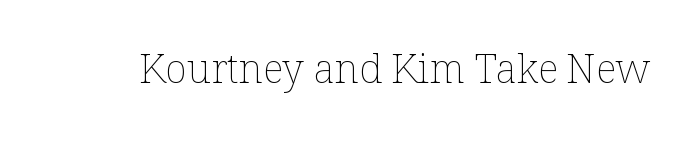
Q: Is the text bold? A: No.
Q: Is the text italic (slanted)? A: No, it is upright.
Q: Is the text underlined? A: No.
Q: Is the spacing between letters normal or unusually wide? A: Normal.
Q: Width (condensed, normal, or wide)? A: Normal.
Q: Stroke contrast? A: Low.
Q: x-height? A: Medium.
Q: Monospaced? A: No.
